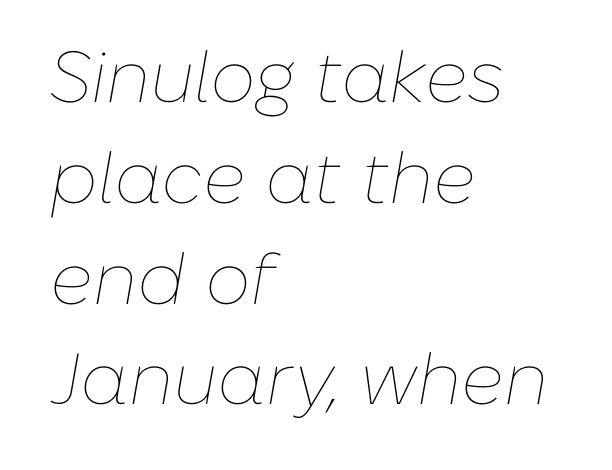
Each letter keeps its own natural width here, so spacing adapts to shape. This is not heavy type; no bold has been used. Emphasis-style slanted type is in use. The designer left line spacing at the default.
